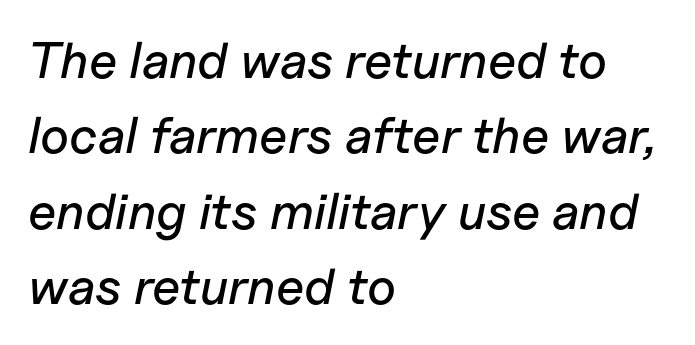
{"italic": "yes", "lean": "right", "slant_degrees": 11, "width": "normal", "stroke_contrast": "low", "x_height": "medium", "monospaced": "no", "underline": "no", "align": "left", "line_spacing": "normal", "line_spacing_ratio": 1.48, "letter_spacing": "normal", "letter_spacing_em": 0.0, "glyph_px": 51}
